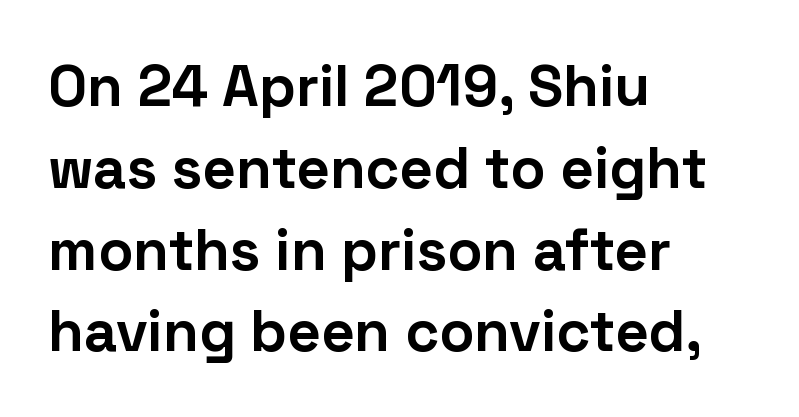
Q: Is the text bold? A: Yes.
Q: Is the text italic (slanted)? A: No, it is upright.
Q: Is the typeface a serif or a sans-serif typeface? A: Sans-serif.
Q: Is the text underlined? A: No.
Q: How is the paragraph aligned? A: Left-aligned.
Q: Is the spacing between letters normal or unusually wide? A: Normal.
Q: Is the spacing between lines tight, normal or loose? A: Normal.
Q: Width (condensed, normal, or wide)? A: Normal.
Q: Stroke contrast? A: Low.
Q: x-height? A: Medium.
Q: Monospaced? A: No.
